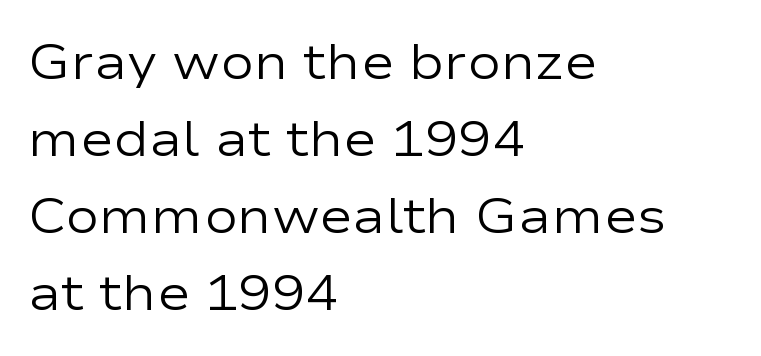
Q: Is the text bold? A: No.
Q: Is the text italic (slanted)? A: No, it is upright.
Q: Is the typeface a serif or a sans-serif typeface? A: Sans-serif.
Q: Is the text underlined? A: No.
Q: How is the paragraph aligned? A: Left-aligned.
Q: Is the spacing between letters normal or unusually wide? A: Normal.
Q: Is the spacing between lines tight, normal or loose? A: Normal.
Q: Width (condensed, normal, or wide)? A: Wide.
Q: Stroke contrast? A: Low.
Q: x-height? A: Medium.
Q: Monospaced? A: No.
